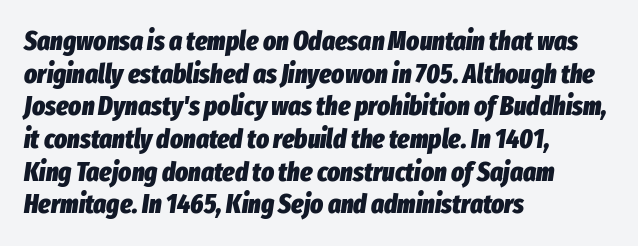
This rendering leaves character spacing at its baseline value. Looking at the ascenders, they clearly lean. Left-aligned paragraph, ragged on the right. Students, this is bold: see how much ink each stroke carries. Each row of text sits above clean, open space.
